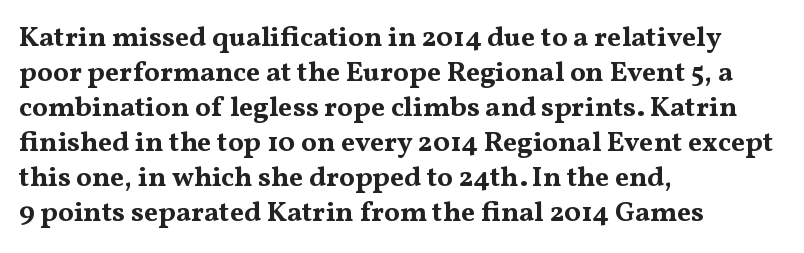
How heavy is the stroke? Heavy — this is a bold. The ragged edge is on the right, which tells us the setting is flush left. Character widths vary here, with narrow letters taking less room than wide ones. Anything drawn beneath the words? Only blank space. Honestly, the letter spacing is just normal — you wouldn't notice it.
